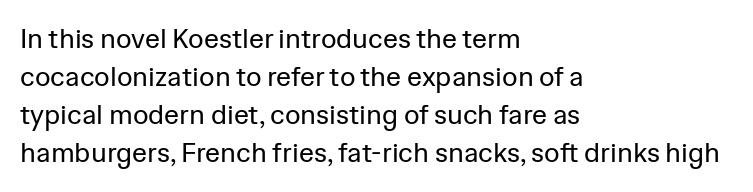
{"italic": "no", "bold": "no", "underline": "no", "align": "left", "line_spacing": "normal", "line_spacing_ratio": 1.41, "letter_spacing": "normal", "letter_spacing_em": 0.0, "glyph_px": 27}
